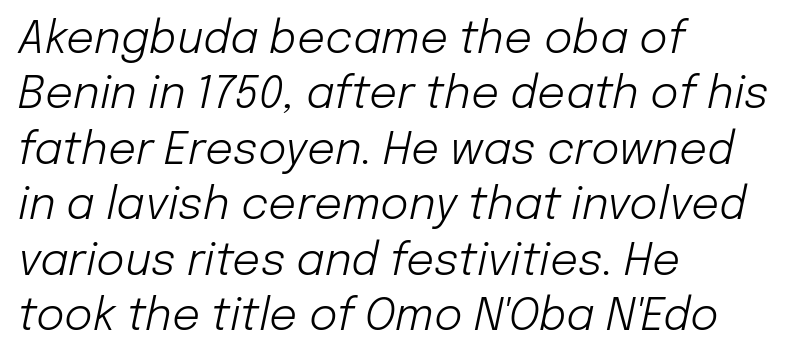
Q: Is the text bold? A: No.
Q: Is the text italic (slanted)? A: Yes, it leans right by about 12 degrees.
Q: Is the text underlined? A: No.
Q: How is the paragraph aligned? A: Left-aligned.
Q: Is the spacing between letters normal or unusually wide? A: Normal.
Q: Is the spacing between lines tight, normal or loose? A: Normal.
Q: Width (condensed, normal, or wide)? A: Normal.
Q: Stroke contrast? A: Low.
Q: x-height? A: Medium.
Q: Monospaced? A: No.
